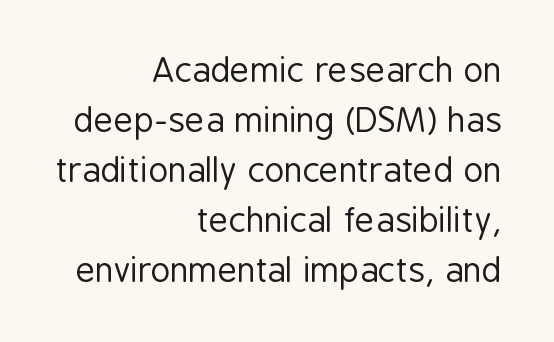
The face used here is proportionally spaced, like ordinary book or web type. Check under the words: just untouched page. No extra ink here — the face is not bold. Characters follow at the spacing the type designer built in.
